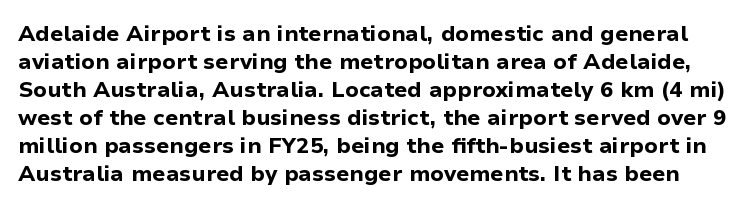
The image shows 22 px bold type, upright; set normal line spacing (1.27x), normal letter spacing, not underlined.
